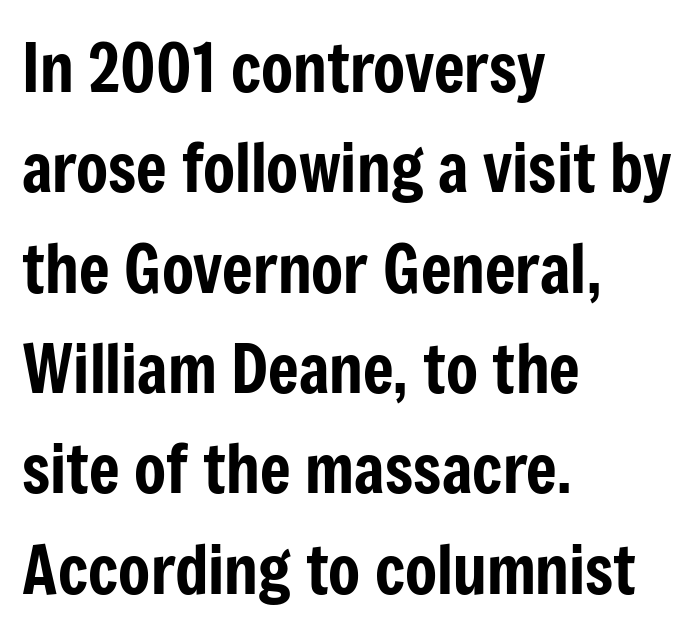
The image shows 66 px condensed sans-serif type, upright; set left-aligned, normal line spacing (1.52x), normal letter spacing, not underlined; low stroke contrast and a medium x-height.
